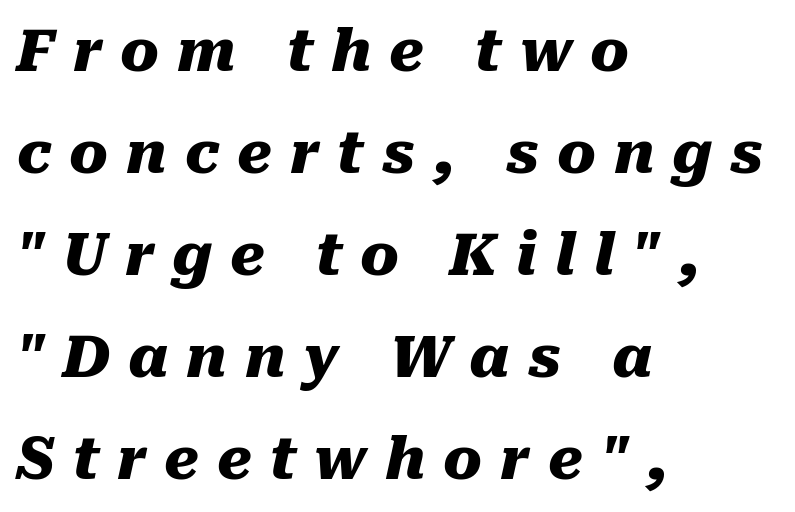
{"italic": "yes", "lean": "right", "slant_degrees": 10, "bold": "yes", "weight": "heavy", "width": "normal", "stroke_contrast": "medium", "x_height": "medium", "monospaced": "no", "underline": "no", "align": "left", "line_spacing_ratio": 1.76, "letter_spacing": "wide", "letter_spacing_em": 0.31, "glyph_px": 58}
